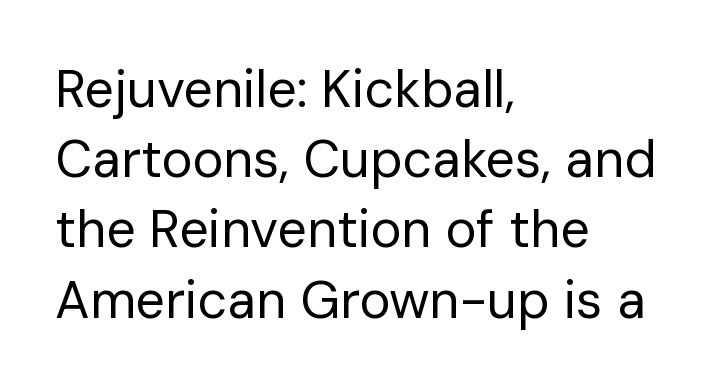
{"serif": "no", "italic": "no", "bold": "no", "weight": "regular", "width": "normal", "stroke_contrast": "low", "x_height": "medium", "monospaced": "no", "underline": "no", "align": "left", "line_spacing": "normal", "line_spacing_ratio": 1.35, "letter_spacing": "normal", "letter_spacing_em": 0.0, "glyph_px": 52}
